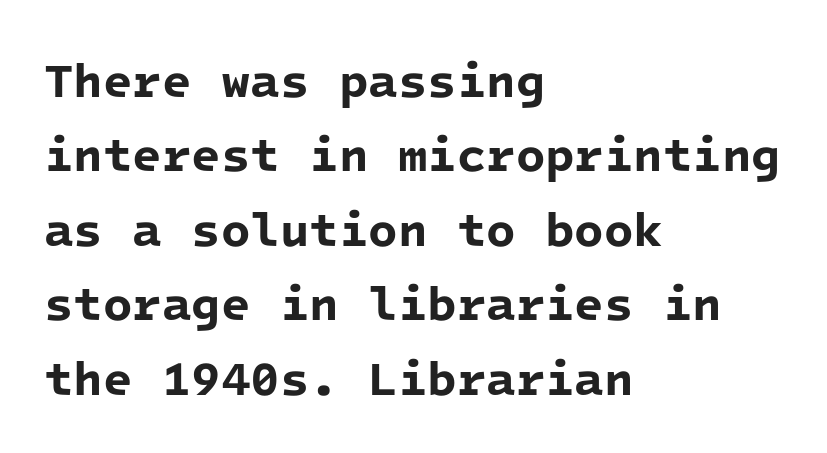
{"serif": "no", "bold": "yes", "weight": "bold", "width": "normal", "stroke_contrast": "low", "x_height": "medium", "monospaced": "yes", "underline": "no", "align": "left", "line_spacing": "normal", "line_spacing_ratio": 1.55, "letter_spacing": "normal", "letter_spacing_em": 0.0, "glyph_px": 48}
